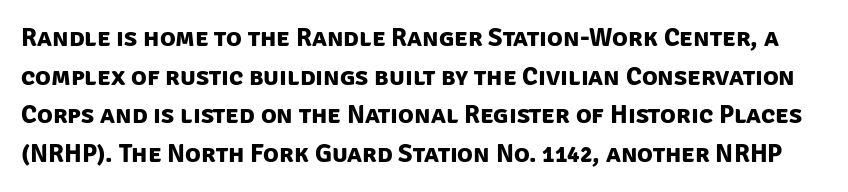
{"bold": "yes", "underline": "no", "line_spacing": "normal", "line_spacing_ratio": 1.49, "letter_spacing": "normal", "letter_spacing_em": 0.0, "glyph_px": 26}
